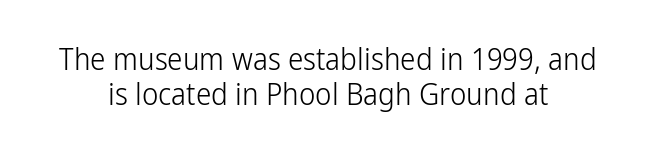
The image shows 31 px light, condensed sans-serif type, upright; set centered, tight line spacing (1.12x), normal letter spacing, not underlined; low stroke contrast and a medium x-height.
